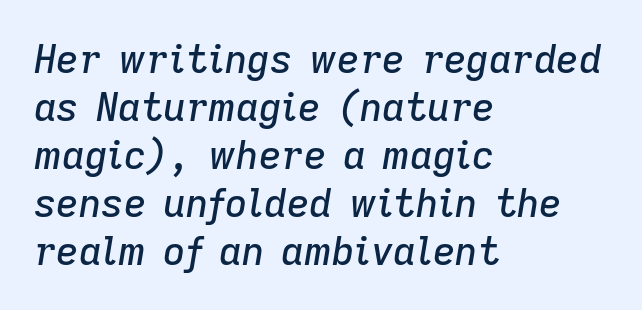
Q: Is the text italic (slanted)? A: Yes, it leans right by about 9 degrees.
Q: Is the text underlined? A: No.
Q: How is the paragraph aligned? A: Left-aligned.
Q: Is the spacing between letters normal or unusually wide? A: Normal.
Q: Width (condensed, normal, or wide)? A: Normal.
Q: Stroke contrast? A: Low.
Q: x-height? A: Medium.
Q: Monospaced? A: No.
